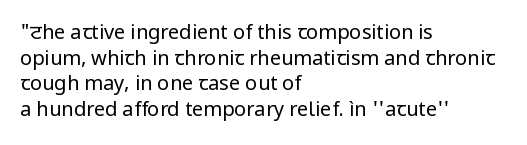
{"italic": "no", "bold": "no", "underline": "no", "align": "left", "line_spacing": "normal", "line_spacing_ratio": 1.28, "letter_spacing": "normal", "letter_spacing_em": 0.0, "glyph_px": 20}
